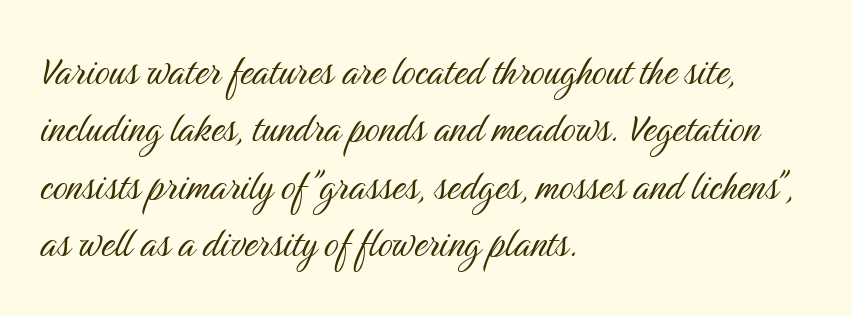
{"serif": "no", "bold": "no", "weight": "light", "width": "condensed", "stroke_contrast": "medium", "x_height": "medium", "monospaced": "no", "underline": "no", "align": "left", "line_spacing": "normal", "line_spacing_ratio": 1.25, "letter_spacing": "normal", "letter_spacing_em": 0.0, "glyph_px": 46}
